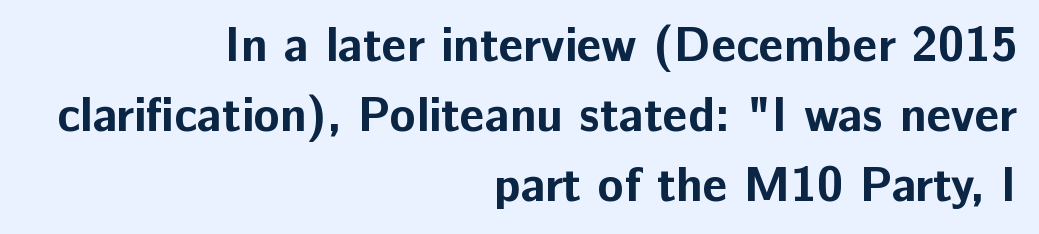
The image shows 48 px bold sans-serif type, upright; set right-aligned, normal line spacing (1.46x), normal letter spacing, not underlined; low stroke contrast and a medium x-height.
